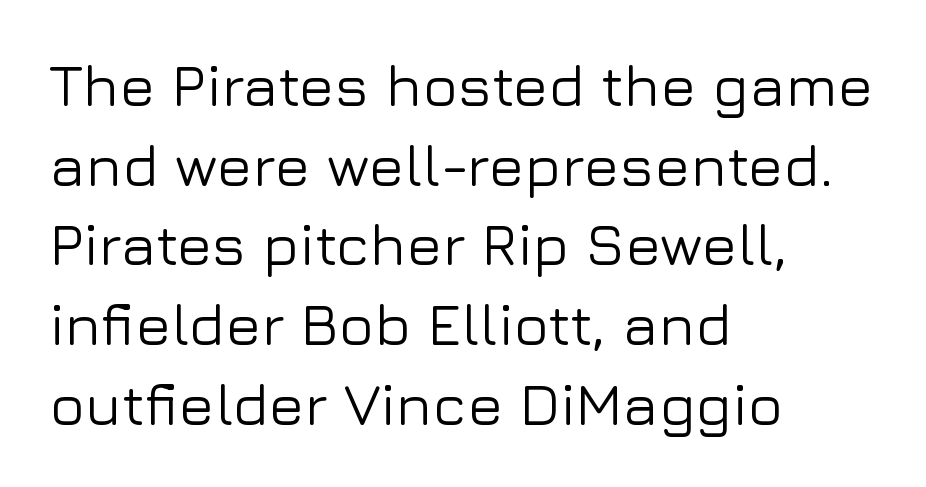
Q: Is the text italic (slanted)? A: No, it is upright.
Q: Is the typeface a serif or a sans-serif typeface? A: Sans-serif.
Q: Is the text underlined? A: No.
Q: How is the paragraph aligned? A: Left-aligned.
Q: Is the spacing between letters normal or unusually wide? A: Normal.
Q: Is the spacing between lines tight, normal or loose? A: Normal.
Q: Width (condensed, normal, or wide)? A: Normal.
Q: Stroke contrast? A: Low.
Q: x-height? A: Medium.
Q: Monospaced? A: No.
